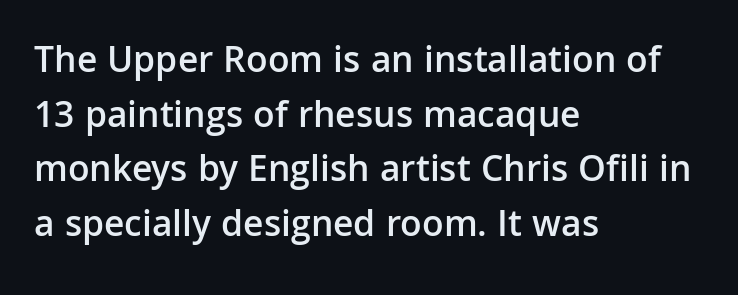
The image shows 38 px semibold sans-serif type, upright; set left-aligned, normal line spacing (1.44x), normal letter spacing, not underlined; low stroke contrast and a medium x-height.
